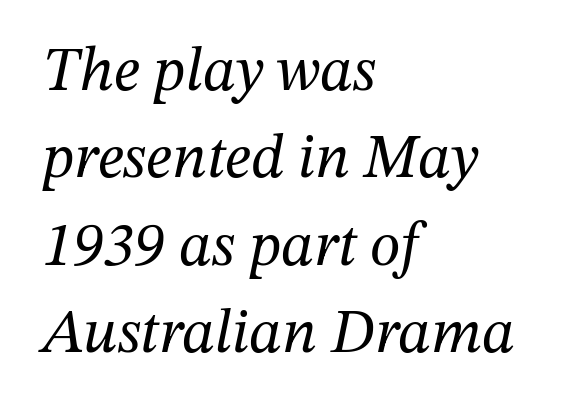
{"serif": "yes", "italic": "yes", "lean": "right", "slant_degrees": 12, "bold": "no", "weight": "regular", "width": "normal", "stroke_contrast": "medium", "x_height": "medium", "monospaced": "no", "underline": "no", "align": "left", "line_spacing": "normal", "line_spacing_ratio": 1.41, "letter_spacing": "normal", "letter_spacing_em": 0.0, "glyph_px": 62}
